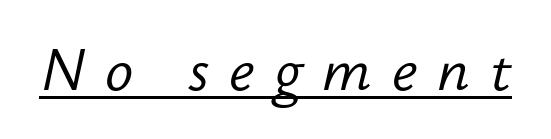
{"italic": "yes", "lean": "right", "slant_degrees": 12, "bold": "no", "weight": "light", "width": "normal", "stroke_contrast": "low", "x_height": "small", "monospaced": "no", "underline": "yes", "letter_spacing": "wide", "letter_spacing_em": 0.34, "glyph_px": 59}
